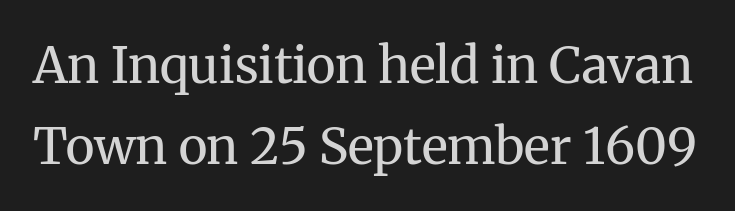
Q: Is the text bold? A: No.
Q: Is the text italic (slanted)? A: No, it is upright.
Q: Is the typeface a serif or a sans-serif typeface? A: Serif.
Q: Is the text underlined? A: No.
Q: Is the spacing between letters normal or unusually wide? A: Normal.
Q: Is the spacing between lines tight, normal or loose? A: Normal.
Q: Width (condensed, normal, or wide)? A: Normal.
Q: Stroke contrast? A: Medium.
Q: x-height? A: Medium.
Q: Monospaced? A: No.
